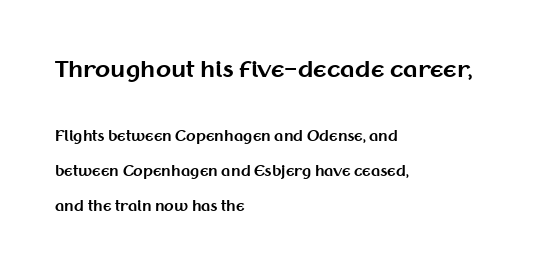
The image shows 22 px bold type, upright; set left-aligned, loose line spacing (2.48x), normal letter spacing, not underlined; the first (top) block is 1.57x larger.
